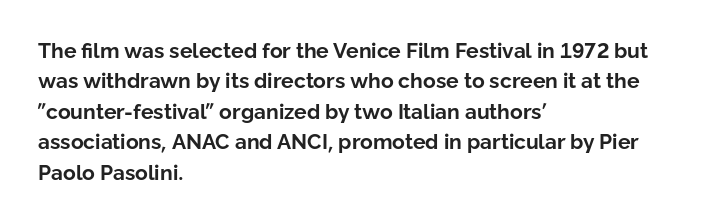
{"italic": "no", "bold": "yes", "underline": "no", "align": "left", "line_spacing": "normal", "line_spacing_ratio": 1.45, "letter_spacing": "normal", "letter_spacing_em": 0.0, "glyph_px": 21}
